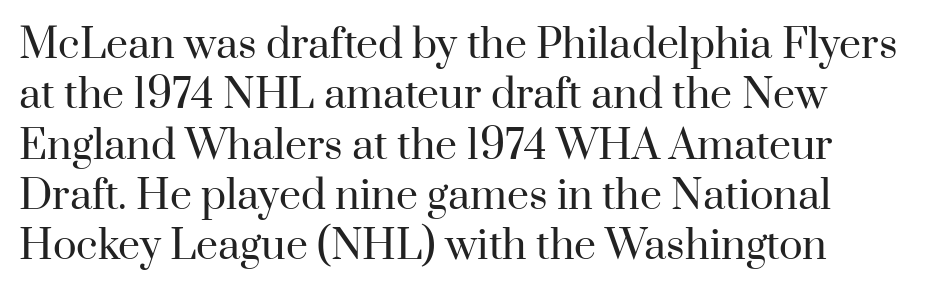
The image shows 39 px regular-weight serif type, upright; set normal line spacing (1.29x), normal letter spacing, not underlined; high stroke contrast and a small x-height.
